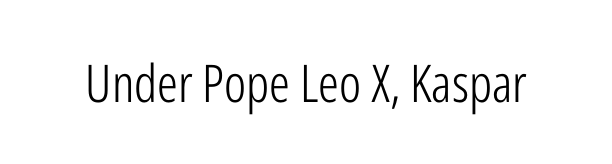
The image shows 52 px light, condensed sans-serif type, upright; set normal letter spacing, not underlined; low stroke contrast and a medium x-height.
